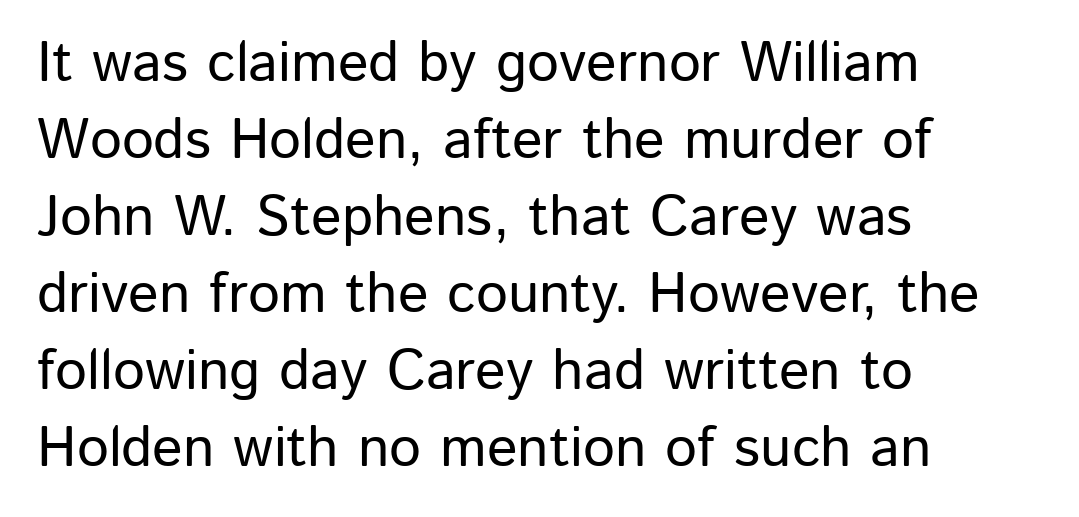
Line starts are locked; line ends wander. Look at the tracking — it's just the regular setting, nothing added. Descenders hang freely into open space. These lines are composed in type without serifs.
